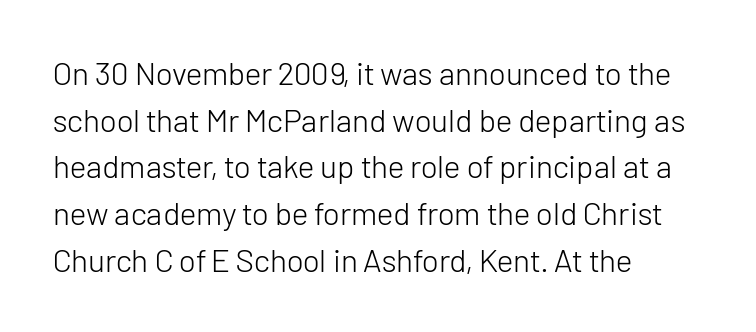
Note the varied advance widths — an 'i' is clearly narrower than an 'm'. One glance says typical: line gaps are just what's usual. The letters look calm and open, with moderate or lighter stems. The gaps between neighbouring characters are ordinary and unremarkable. This is sans-serif lettering, the kind often seen on screens and signage. Line starts are locked; line ends wander.
